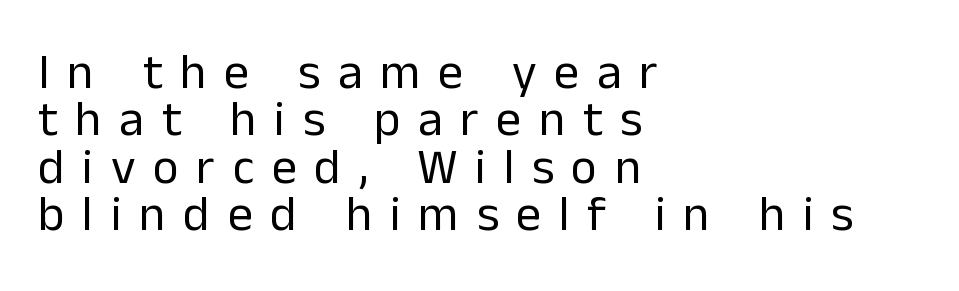
Q: Is the text bold? A: No.
Q: Is the text italic (slanted)? A: No, it is upright.
Q: Is the typeface a serif or a sans-serif typeface? A: Sans-serif.
Q: Is the text underlined? A: No.
Q: How is the paragraph aligned? A: Left-aligned.
Q: Is the spacing between letters normal or unusually wide? A: Unusually wide.
Q: Is the spacing between lines tight, normal or loose? A: Tight.
Q: Width (condensed, normal, or wide)? A: Normal.
Q: Stroke contrast? A: Low.
Q: x-height? A: Medium.
Q: Monospaced? A: No.
